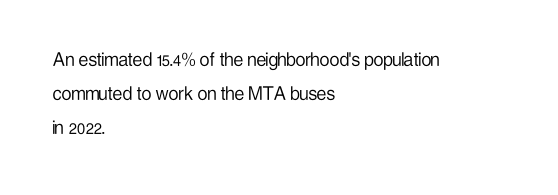
Caption: multi-line text, flush left, ragged right. Rendered with straight, roman letterforms. Beneath every word, the page is bare. Weight: not bold — regular or lighter. Nobody touched the tracking dial on this one. Vertically, the passage feels balanced, rows spaced as you'd expect.
